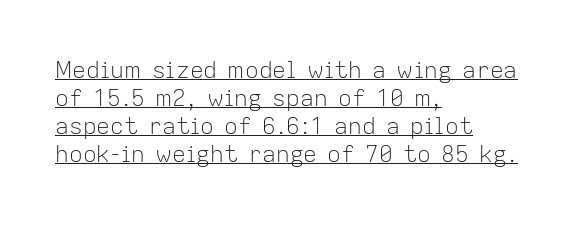
The image shows 23 px text type, upright; set left-aligned, line spacing 1.22x, normal letter spacing, underlined.
